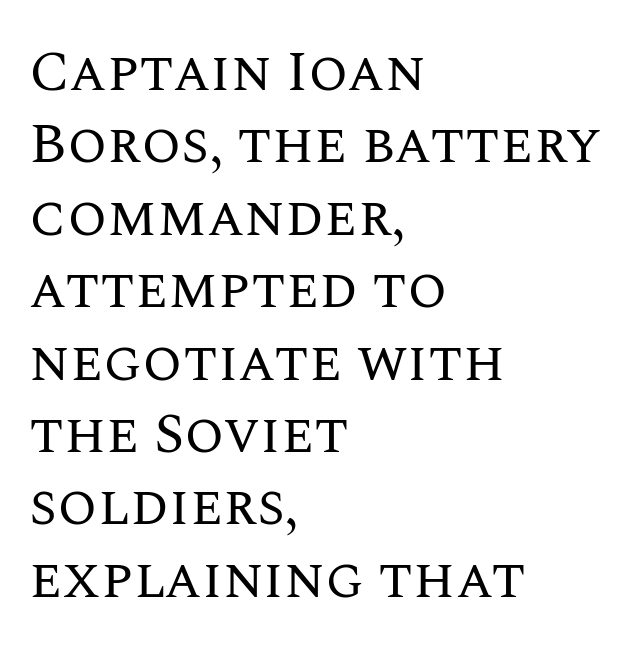
{"italic": "no", "bold": "no", "weight": "regular", "width": "normal", "stroke_contrast": "medium", "x_height": "large", "monospaced": "no", "underline": "no", "align": "left", "line_spacing": "normal", "line_spacing_ratio": 1.27, "letter_spacing": "normal", "letter_spacing_em": 0.0, "glyph_px": 57}
